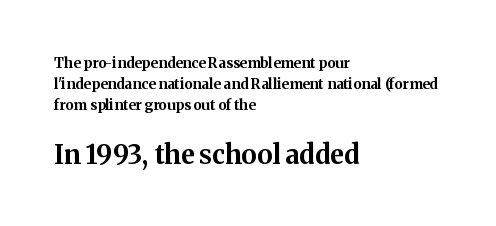
{"italic": "no", "bold": "yes", "underline": "no", "align": "left", "line_spacing": "normal", "line_spacing_ratio": 1.5, "letter_spacing": "normal", "letter_spacing_em": 0.0, "larger_block": "second", "size_ratio": 1.86, "glyph_px": 26}
